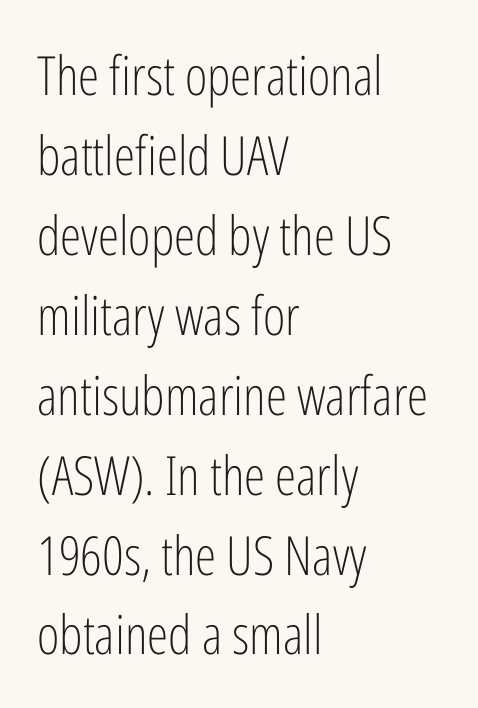
Q: Is the text bold? A: No.
Q: Is the text italic (slanted)? A: No, it is upright.
Q: Is the typeface a serif or a sans-serif typeface? A: Sans-serif.
Q: Is the text underlined? A: No.
Q: How is the paragraph aligned? A: Left-aligned.
Q: Is the spacing between letters normal or unusually wide? A: Normal.
Q: Is the spacing between lines tight, normal or loose? A: Normal.
Q: Width (condensed, normal, or wide)? A: Condensed.
Q: Stroke contrast? A: Low.
Q: x-height? A: Medium.
Q: Monospaced? A: No.
